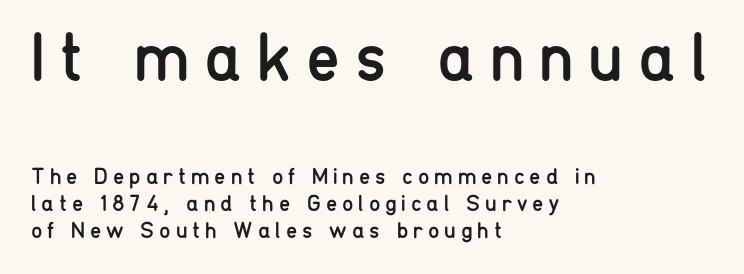
The type sits square on the baseline with zero lean. Reading top to bottom, the characters get smaller at the block break. Each letter's strokes conclude bluntly, with no projecting serifs. The rendering uses natural spacing where letterforms have individual widths. Short note: letters widely spaced.
